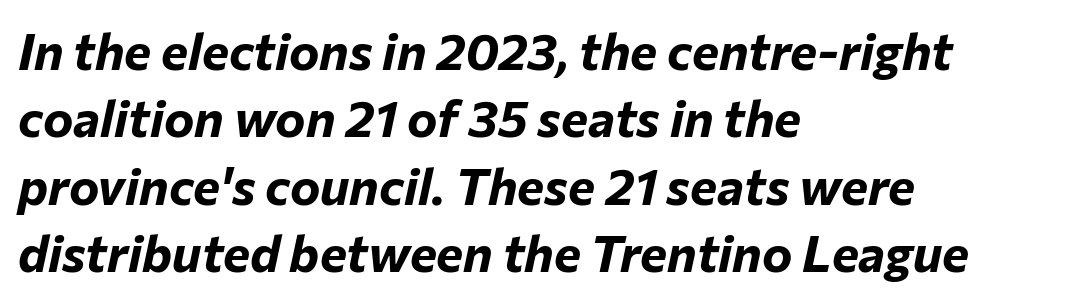
The image shows 51 px bold type, italic (leaning right); set left-aligned, normal line spacing (1.32x), normal letter spacing, not underlined; low stroke contrast and a medium x-height.
